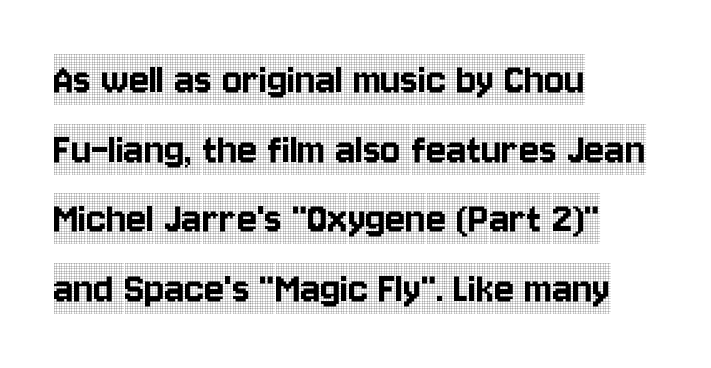
Honestly, there is no underline to notice here at all. The face used here is seriffed, in the tradition of book romans. These lines keep a tight, regular rhythm from letter to letter. A roman cut, with each character standing at attention.
